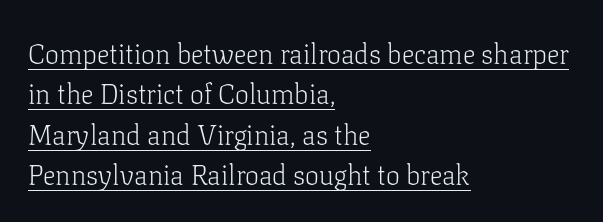
Q: Is the text bold? A: No.
Q: Is the text italic (slanted)? A: No, it is upright.
Q: Is the typeface a serif or a sans-serif typeface? A: Serif.
Q: Is the text underlined? A: Yes.
Q: How is the paragraph aligned? A: Left-aligned.
Q: Is the spacing between letters normal or unusually wide? A: Normal.
Q: Is the spacing between lines tight, normal or loose? A: Normal.
Q: Width (condensed, normal, or wide)? A: Normal.
Q: Stroke contrast? A: Low.
Q: x-height? A: Medium.
Q: Monospaced? A: No.
